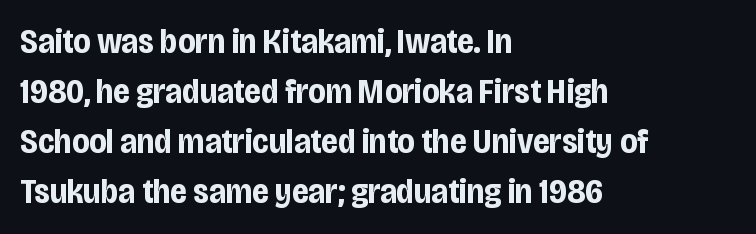
{"serif": "no", "italic": "no", "bold": "yes", "weight": "bold", "width": "condensed", "stroke_contrast": "low", "x_height": "large", "monospaced": "no", "underline": "no", "align": "left", "line_spacing": "normal", "line_spacing_ratio": 1.43, "letter_spacing": "normal", "letter_spacing_em": 0.0, "glyph_px": 35}
